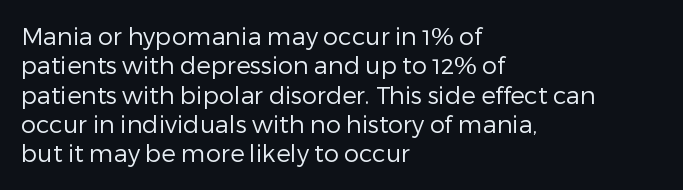
{"italic": "no", "bold": "no", "underline": "no", "align": "left", "line_spacing_ratio": 1.22, "letter_spacing": "normal", "letter_spacing_em": 0.0, "glyph_px": 24}
